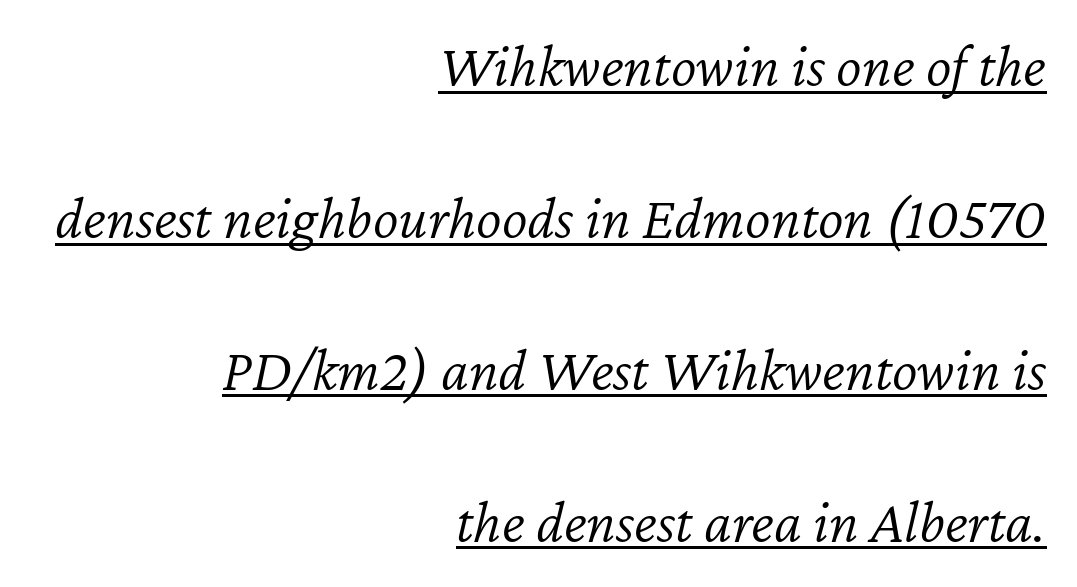
Q: Is the text bold? A: No.
Q: Is the text italic (slanted)? A: Yes, it leans right by about 12 degrees.
Q: Is the text underlined? A: Yes.
Q: How is the paragraph aligned? A: Right-aligned.
Q: Is the spacing between letters normal or unusually wide? A: Normal.
Q: Is the spacing between lines tight, normal or loose? A: Loose.
Q: Width (condensed, normal, or wide)? A: Normal.
Q: Stroke contrast? A: Low.
Q: x-height? A: Medium.
Q: Monospaced? A: No.
